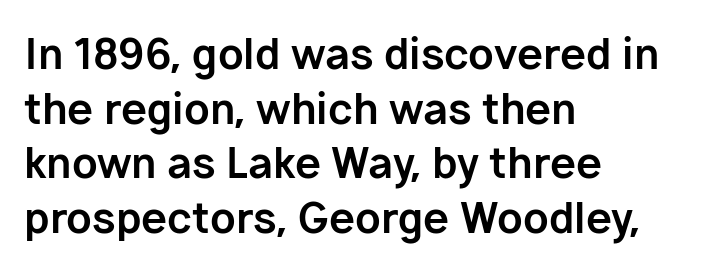
{"serif": "no", "italic": "no", "bold": "yes", "weight": "bold", "width": "normal", "stroke_contrast": "low", "x_height": "medium", "monospaced": "no", "underline": "no", "align": "left", "line_spacing": "normal", "line_spacing_ratio": 1.3, "letter_spacing": "normal", "letter_spacing_em": 0.0, "glyph_px": 42}
